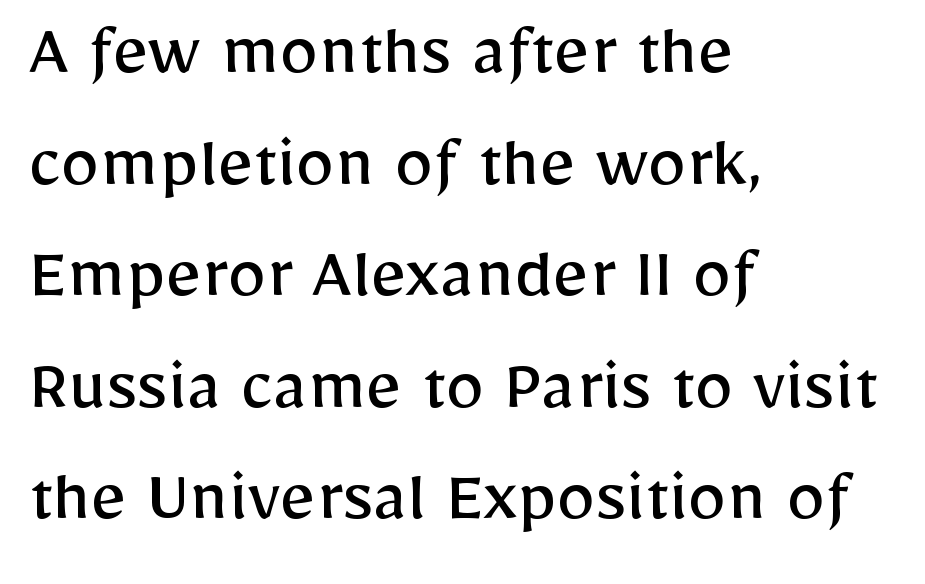
Q: Is the text bold? A: No.
Q: Is the text italic (slanted)? A: No, it is upright.
Q: Is the typeface a serif or a sans-serif typeface? A: Sans-serif.
Q: Is the text underlined? A: No.
Q: How is the paragraph aligned? A: Left-aligned.
Q: Is the spacing between letters normal or unusually wide? A: Normal.
Q: Is the spacing between lines tight, normal or loose? A: Normal.
Q: Width (condensed, normal, or wide)? A: Normal.
Q: Stroke contrast? A: Low.
Q: x-height? A: Medium.
Q: Monospaced? A: No.
